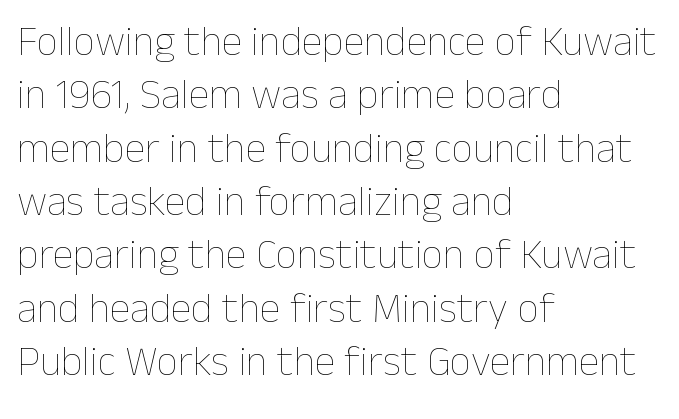
{"italic": "no", "bold": "no", "weight": "thin", "width": "normal", "stroke_contrast": "low", "x_height": "medium", "monospaced": "no", "underline": "no", "align": "left", "line_spacing": "normal", "line_spacing_ratio": 1.27, "letter_spacing": "normal", "letter_spacing_em": 0.0, "glyph_px": 42}
